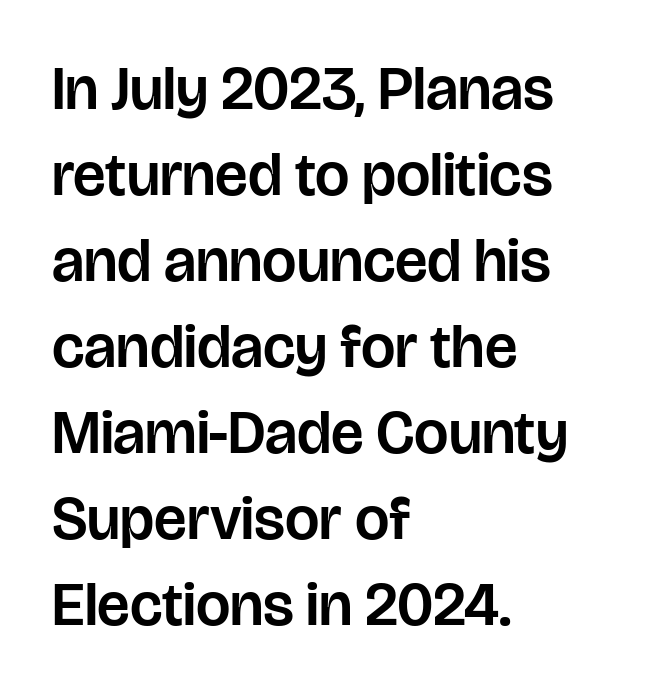
Q: Is the text italic (slanted)? A: No, it is upright.
Q: Is the typeface a serif or a sans-serif typeface? A: Sans-serif.
Q: Is the text underlined? A: No.
Q: How is the paragraph aligned? A: Left-aligned.
Q: Is the spacing between letters normal or unusually wide? A: Normal.
Q: Is the spacing between lines tight, normal or loose? A: Normal.
Q: Width (condensed, normal, or wide)? A: Normal.
Q: Stroke contrast? A: Low.
Q: x-height? A: Large.
Q: Monospaced? A: No.
